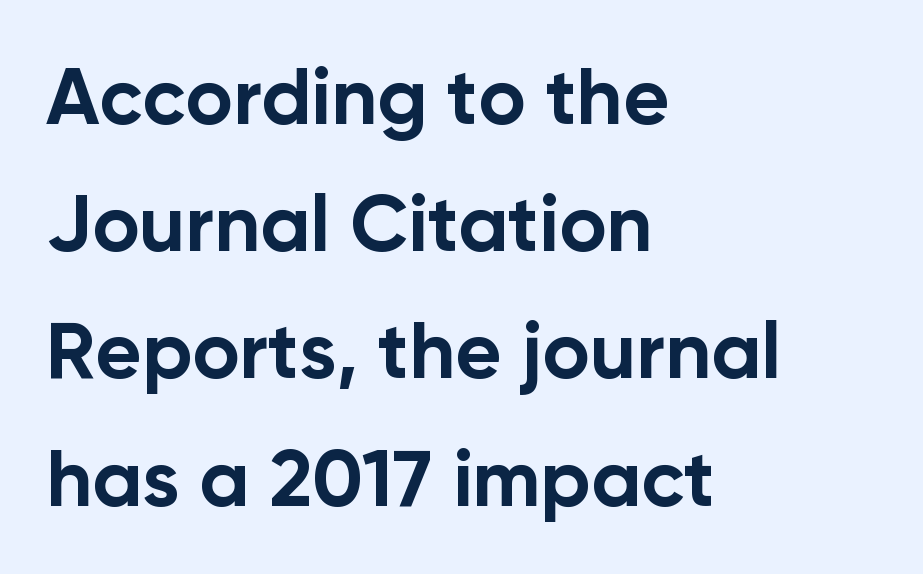
Every character sits straight up, as roman type does. Notice how the passage keeps a crisp vertical edge on the left only. A typesetter would call this proportional, since set widths differ per character. The letters are bold, with thick, heavy strokes. Rule under the text: the space is simply empty.
